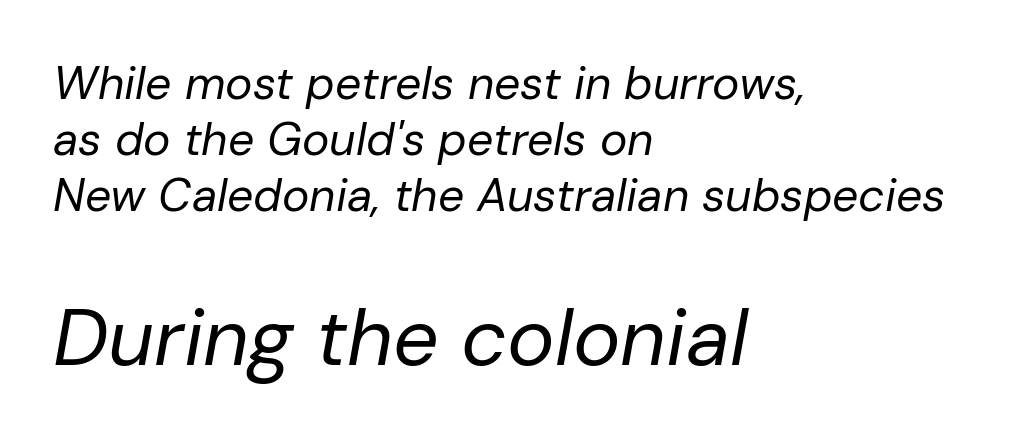
{"italic": "yes", "lean": "right", "slant_degrees": 10, "bold": "no", "weight": "regular", "width": "normal", "stroke_contrast": "low", "x_height": "medium", "monospaced": "no", "underline": "no", "align": "left", "line_spacing_ratio": 1.22, "letter_spacing": "normal", "letter_spacing_em": 0.0, "larger_block": "second", "size_ratio": 1.74, "glyph_px": 80}
